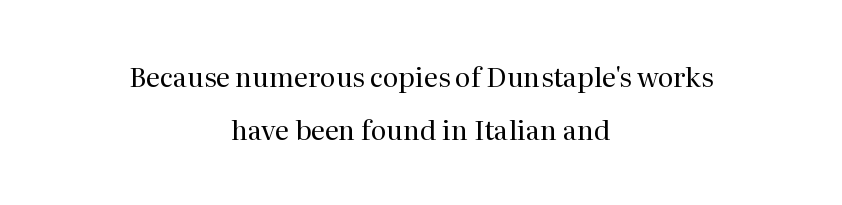
The image shows 27 px text type, upright; set centered, loose line spacing (1.98x), normal letter spacing, not underlined.
